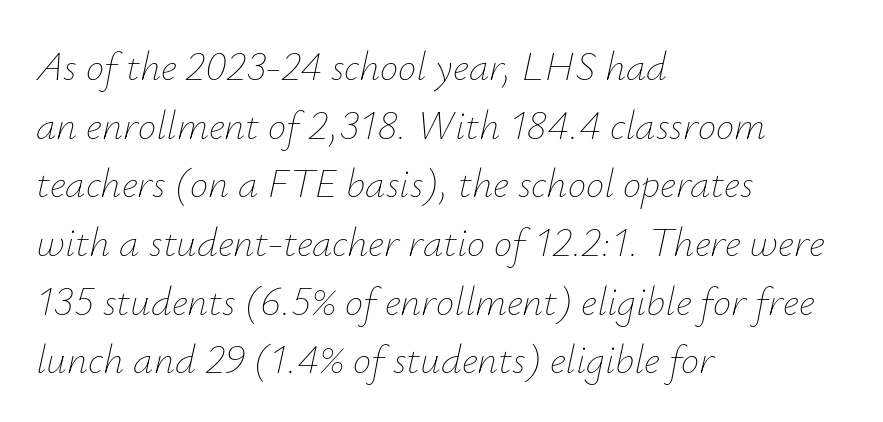
Q: Is the text bold? A: No.
Q: Is the text italic (slanted)? A: Yes, it leans right by about 12 degrees.
Q: Is the text underlined? A: No.
Q: How is the paragraph aligned? A: Left-aligned.
Q: Is the spacing between letters normal or unusually wide? A: Normal.
Q: Is the spacing between lines tight, normal or loose? A: Normal.
Q: Width (condensed, normal, or wide)? A: Normal.
Q: Stroke contrast? A: Low.
Q: x-height? A: Small.
Q: Monospaced? A: No.
